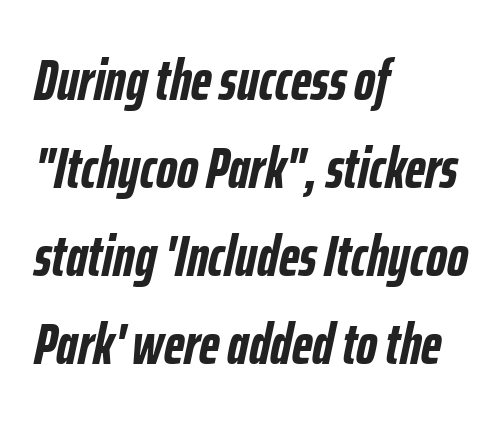
Q: Is the text bold? A: Yes.
Q: Is the text italic (slanted)? A: Yes, it leans right by about 12 degrees.
Q: Is the text underlined? A: No.
Q: How is the paragraph aligned? A: Left-aligned.
Q: Is the spacing between letters normal or unusually wide? A: Normal.
Q: Is the spacing between lines tight, normal or loose? A: Normal.
Q: Width (condensed, normal, or wide)? A: Condensed.
Q: Stroke contrast? A: Low.
Q: x-height? A: Medium.
Q: Monospaced? A: No.
